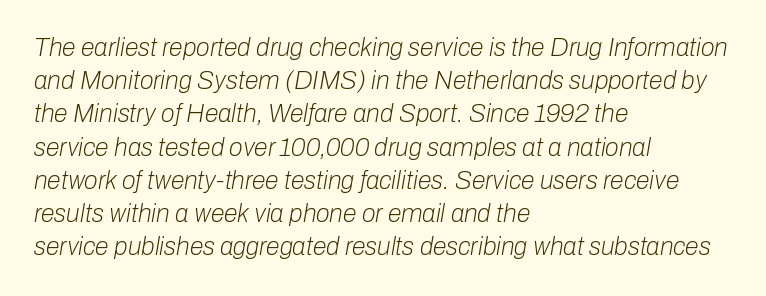
Stroke thickness stays within the range of a standard reading face or lighter. Does the leading feel generous? No, just average. The letters are slanted; this is an italic face. The rag falls on the right side of this text block. Inter-character spacing is left at the font's built-in metrics. Only glyphs here, with clear space below each row.
